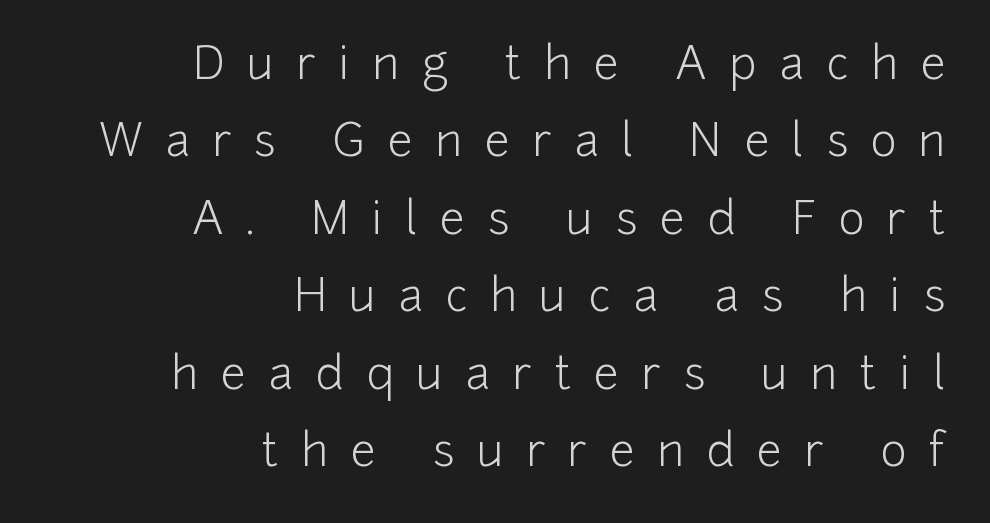
The image shows 45 px light sans-serif type, upright; set right-aligned, line spacing 1.72x, unusually wide letter spacing (+0.5 em), not underlined; low stroke contrast and a medium x-height.
